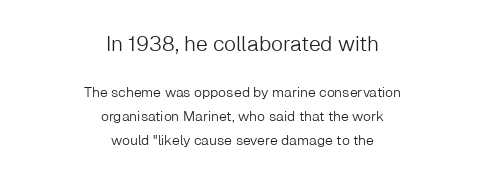
Nope, not italic — everything's standing straight. Lines of text with bare space underneath. Glyph-to-glyph distance matches everyday printed text. Each line is balanced around a shared central axis. Stroke mass is kept to a normal reading level or below.
